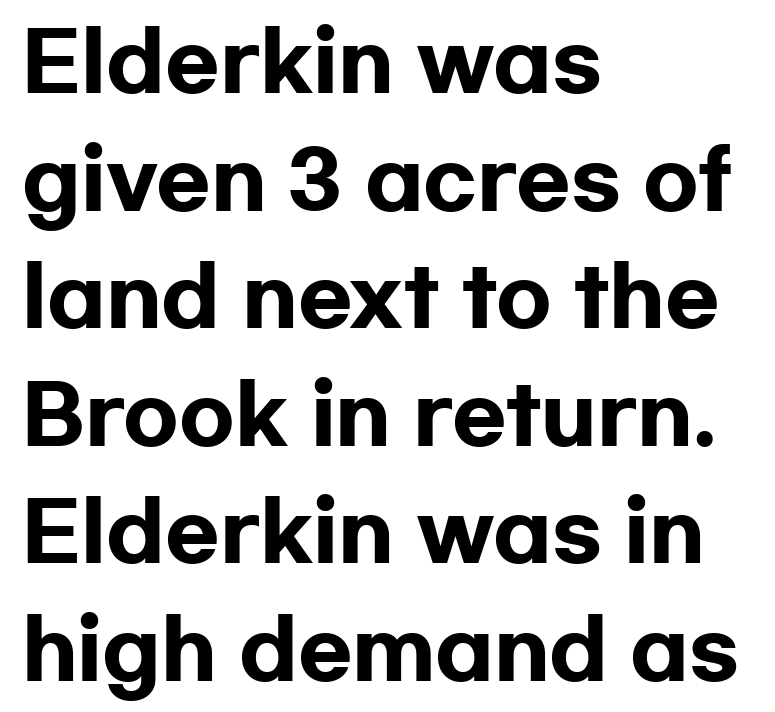
What stands out about the letter spacing? Nothing — it is the standard amount. Descenders are the only things crossing below the line. Weight check: bold — yes, fully. The setting favours the left margin, as ordinary paragraphs usually do. The designer went with a sans here, leaving each stem footless. Evenly set lines give the paragraph a standard silhouette.
